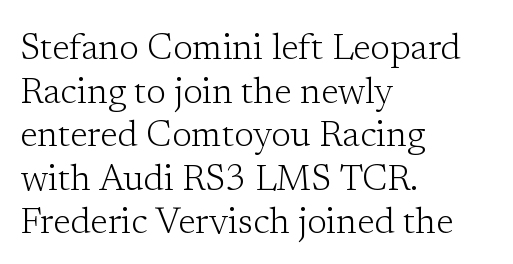
Words appear dense and cohesive because spacing is normal. Style check: upright. The passage is arranged the way most books set body copy — flush left. Is this a fixed-width face? No — the glyphs have proportional, varying widths. No chunkiness to these letters — they're not bold. The area under the type is left untouched.
